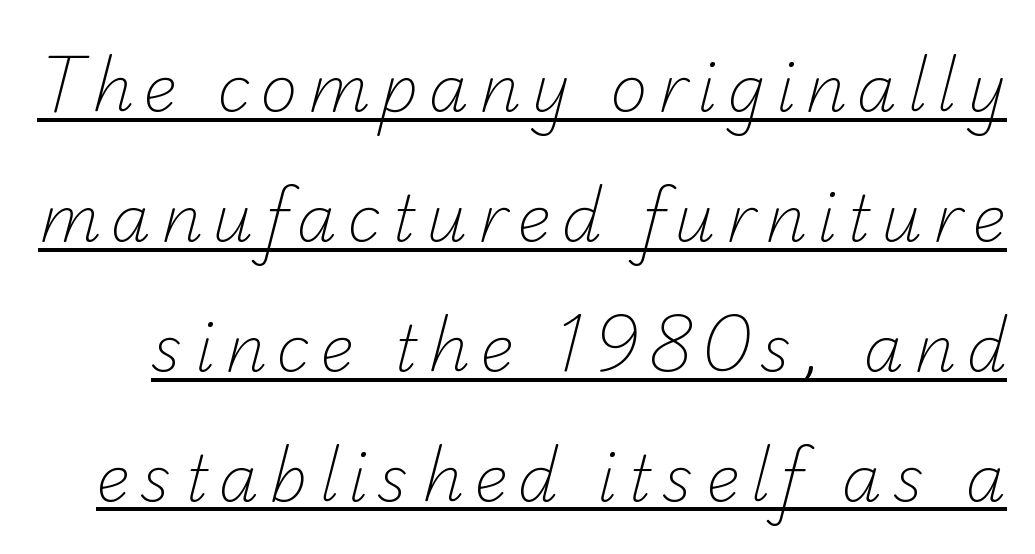
The image shows 64 px light sans-serif type; set loose line spacing (2.03x), underlined; low stroke contrast and a small x-height.
